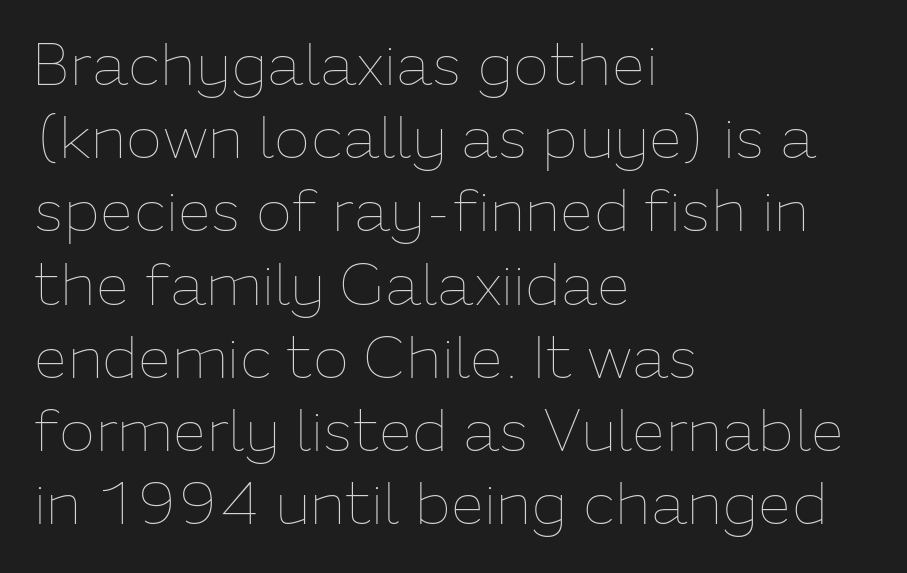
{"italic": "no", "bold": "no", "weight": "thin", "width": "normal", "stroke_contrast": "low", "x_height": "medium", "monospaced": "no", "underline": "no", "align": "left", "line_spacing_ratio": 1.22, "letter_spacing": "normal", "letter_spacing_em": 0.0, "glyph_px": 60}
